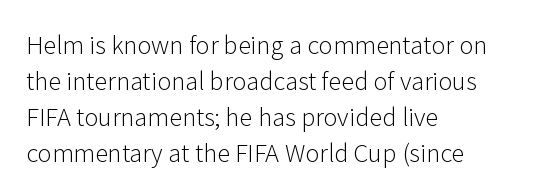
Q: Is the text bold? A: No.
Q: Is the text italic (slanted)? A: No, it is upright.
Q: Is the text underlined? A: No.
Q: How is the paragraph aligned? A: Left-aligned.
Q: Is the spacing between letters normal or unusually wide? A: Normal.
Q: Is the spacing between lines tight, normal or loose? A: Normal.
